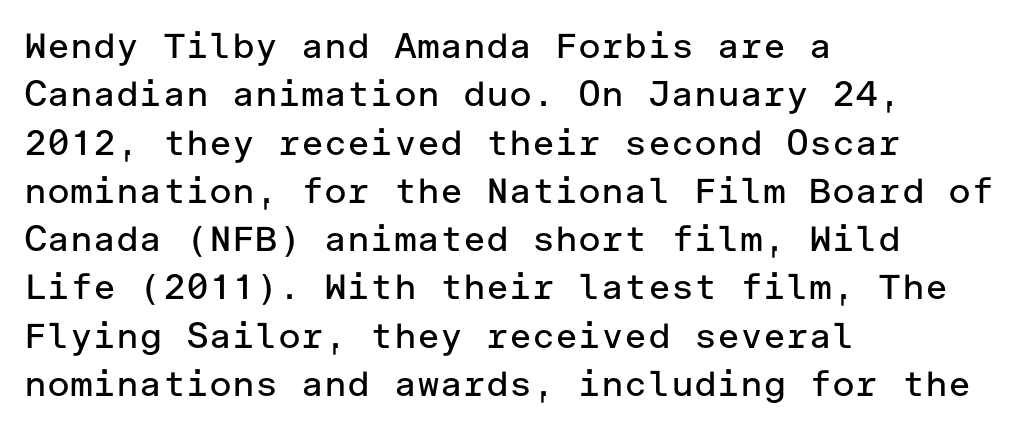
Q: Is the text bold? A: No.
Q: Is the text italic (slanted)? A: No, it is upright.
Q: Is the typeface a serif or a sans-serif typeface? A: Sans-serif.
Q: Is the text underlined? A: No.
Q: How is the paragraph aligned? A: Left-aligned.
Q: Is the spacing between letters normal or unusually wide? A: Normal.
Q: Is the spacing between lines tight, normal or loose? A: Normal.
Q: Width (condensed, normal, or wide)? A: Normal.
Q: Stroke contrast? A: Low.
Q: x-height? A: Medium.
